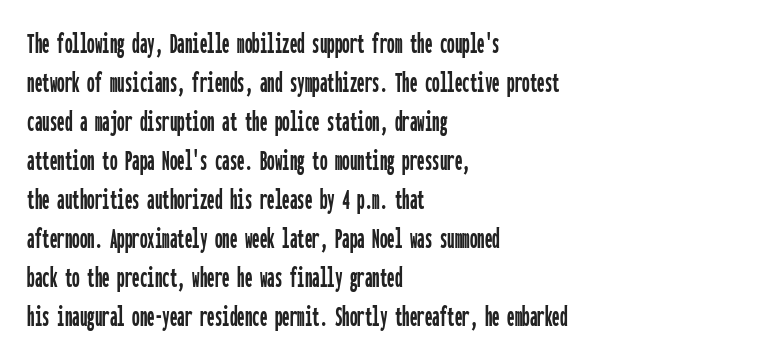
Stroke terminals: plain, sans-serif. Descender tails drop into unmarked territory. Letter spacing: default. Rendered with straight, roman letterforms. The typesetter chose a ragged-right arrangement here. Interline gaps are of average width in this sample.
